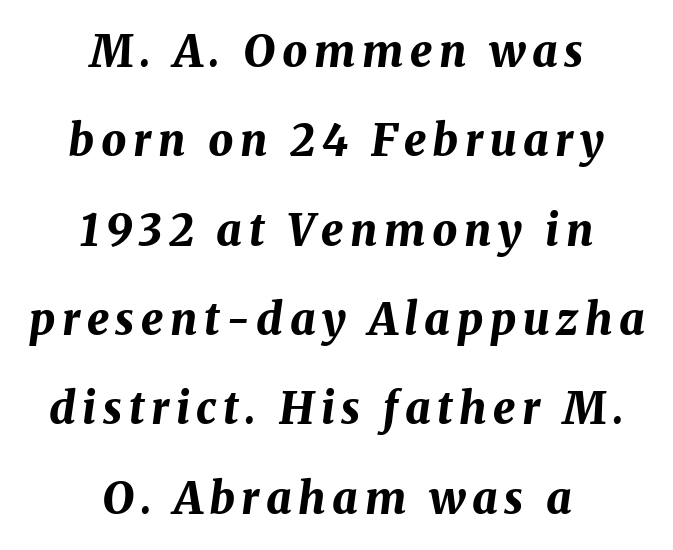
The image shows 44 px bold type, italic (leaning right); set centered, loose line spacing (2.03x), not underlined; medium stroke contrast and a medium x-height.
